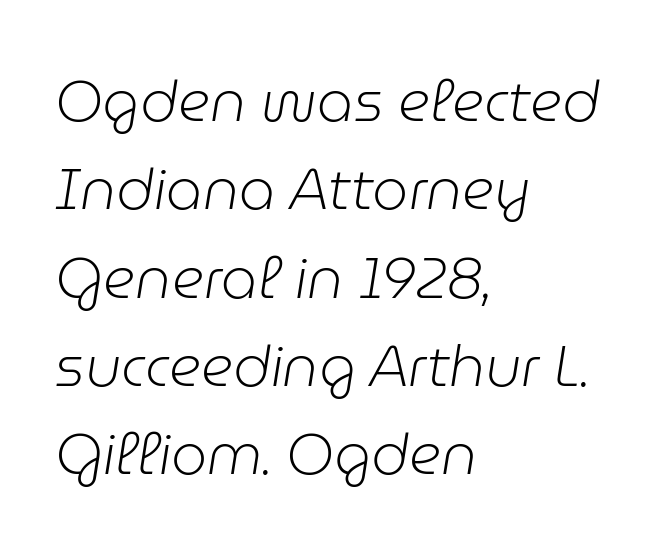
The image shows 57 px light type, italic (leaning right); set left-aligned, normal line spacing (1.55x), normal letter spacing, not underlined; low stroke contrast and a medium x-height.
